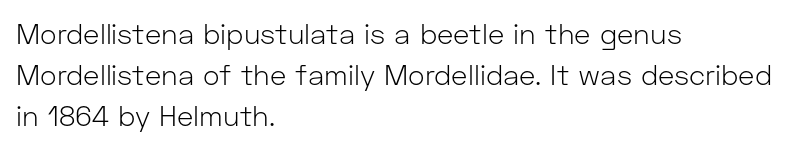
{"serif": "no", "italic": "no", "bold": "no", "weight": "light", "width": "normal", "stroke_contrast": "low", "x_height": "medium", "monospaced": "no", "underline": "no", "align": "left", "line_spacing": "normal", "line_spacing_ratio": 1.47, "letter_spacing": "normal", "letter_spacing_em": 0.0, "glyph_px": 28}
